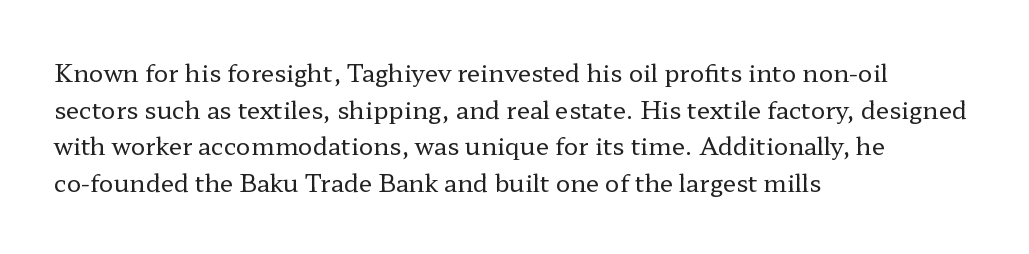
{"italic": "no", "bold": "no", "underline": "no", "align": "left", "line_spacing": "normal", "line_spacing_ratio": 1.53, "letter_spacing": "normal", "letter_spacing_em": 0.0, "glyph_px": 24}
